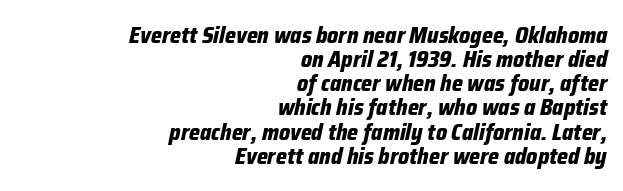
This is heavy type, rendered in bold. Caption: standard tracking, unaltered. Visually the block forms a straight wall on the right and a jagged coastline on the left. The strip under each line holds only bare page.
